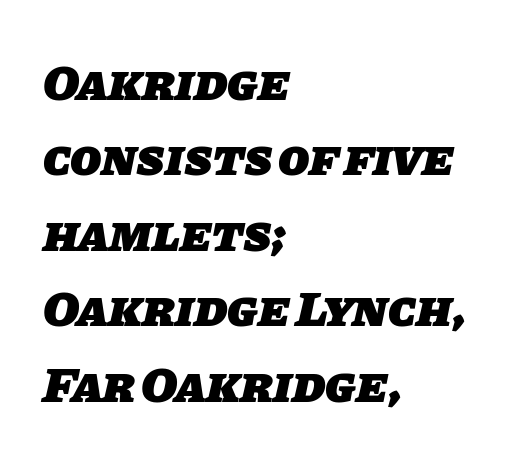
{"bold": "yes", "weight": "heavy", "width": "normal", "stroke_contrast": "low", "x_height": "large", "monospaced": "no", "underline": "no", "align": "left", "line_spacing": "normal", "line_spacing_ratio": 1.48, "letter_spacing": "normal", "letter_spacing_em": 0.0, "glyph_px": 51}
